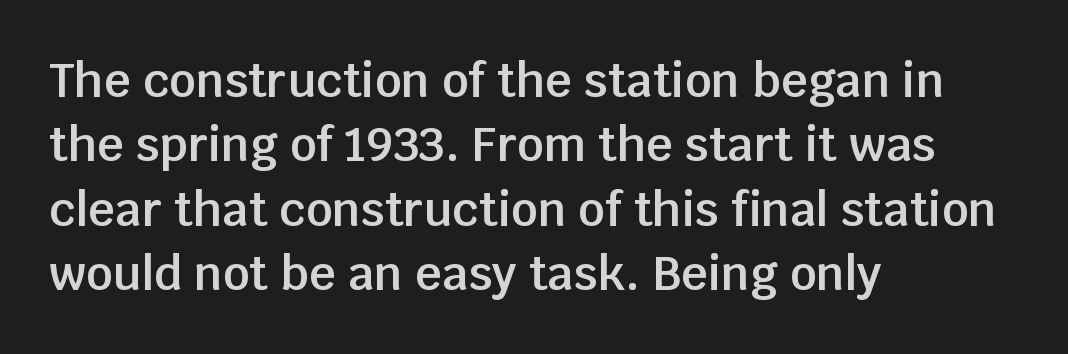
{"serif": "no", "italic": "no", "bold": "semi", "weight": "semibold", "width": "normal", "stroke_contrast": "low", "x_height": "large", "monospaced": "no", "underline": "no", "align": "left", "line_spacing": "normal", "line_spacing_ratio": 1.37, "letter_spacing": "normal", "letter_spacing_em": 0.0, "glyph_px": 47}
